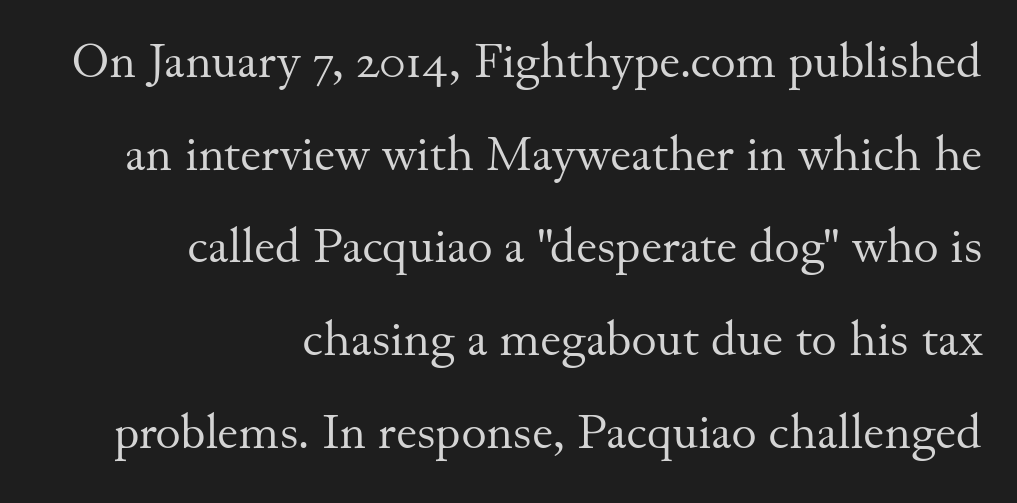
{"serif": "yes", "italic": "no", "bold": "no", "weight": "regular", "width": "normal", "stroke_contrast": "medium", "x_height": "small", "monospaced": "no", "underline": "no", "align": "right", "line_spacing": "loose", "line_spacing_ratio": 1.93, "letter_spacing": "normal", "letter_spacing_em": 0.0, "glyph_px": 48}
